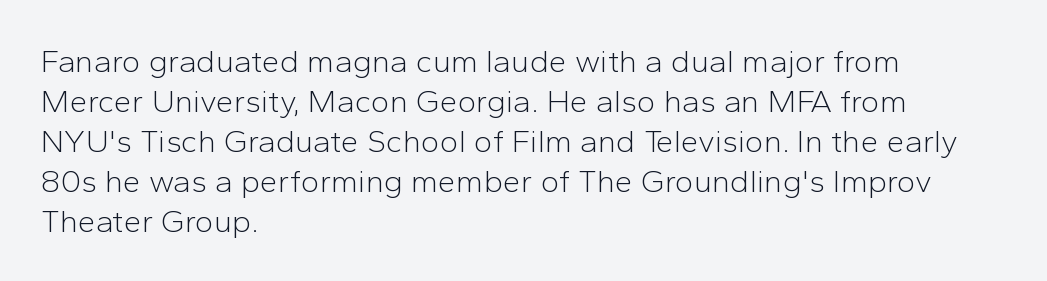
The image shows 32 px light sans-serif type, upright; set left-aligned, normal line spacing (1.25x), normal letter spacing, not underlined; low stroke contrast and a medium x-height.
